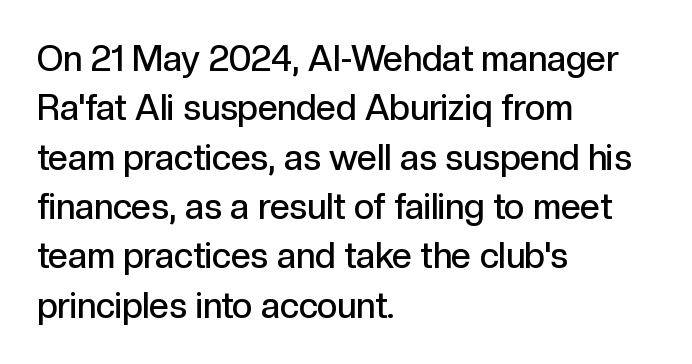
The image shows 35 px semibold sans-serif type, upright; set left-aligned, normal line spacing (1.41x), normal letter spacing, not underlined; a medium x-height.
